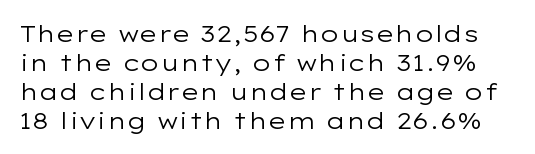
The image shows 23 px text type, upright; set normal line spacing (1.26x), normal letter spacing, not underlined.
